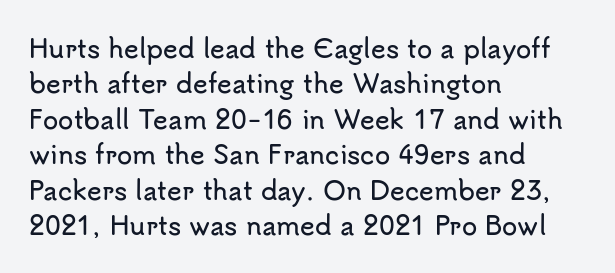
The line texture is even and compact thanks to regular tracking. Glance below the letters and you will spot only blank space. It's the straight-up-and-down kind of type. Each line starts at the same left margin while the right side varies. Reading down the column, the eye jumps a familiar distance to each next line.
